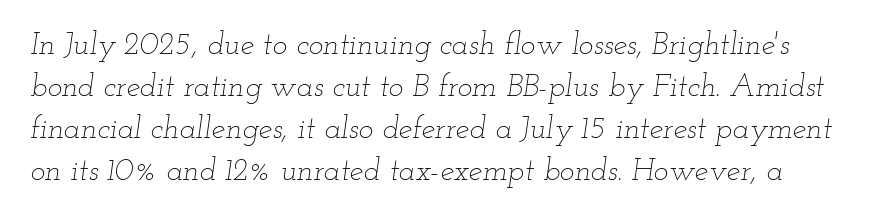
{"italic": "yes", "lean": "right", "slant_degrees": 12, "bold": "no", "weight": "thin", "width": "wide", "stroke_contrast": "low", "x_height": "small", "monospaced": "no", "underline": "no", "line_spacing": "normal", "line_spacing_ratio": 1.35, "letter_spacing": "normal", "letter_spacing_em": 0.0, "glyph_px": 31}
